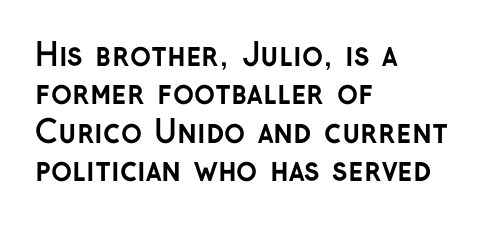
The strip under each line holds only bare page. Default kerning and tracking; the words read as compact shapes. Classification — sans serif. Does the lettering tilt? It doesn't — this is upright.
